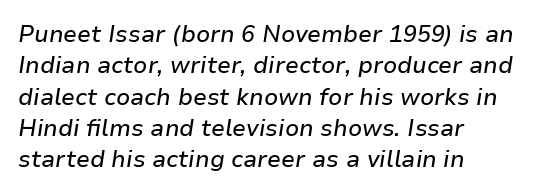
The image shows 23 px text type, italic (leaning right); set left-aligned, normal line spacing (1.36x), normal letter spacing, not underlined.
